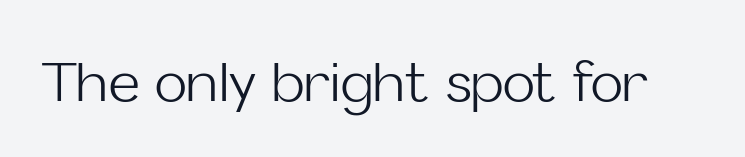
Q: Is the text bold? A: No.
Q: Is the text italic (slanted)? A: No, it is upright.
Q: Is the typeface a serif or a sans-serif typeface? A: Sans-serif.
Q: Is the text underlined? A: No.
Q: Is the spacing between letters normal or unusually wide? A: Normal.
Q: Width (condensed, normal, or wide)? A: Normal.
Q: Stroke contrast? A: Low.
Q: x-height? A: Medium.
Q: Monospaced? A: No.
